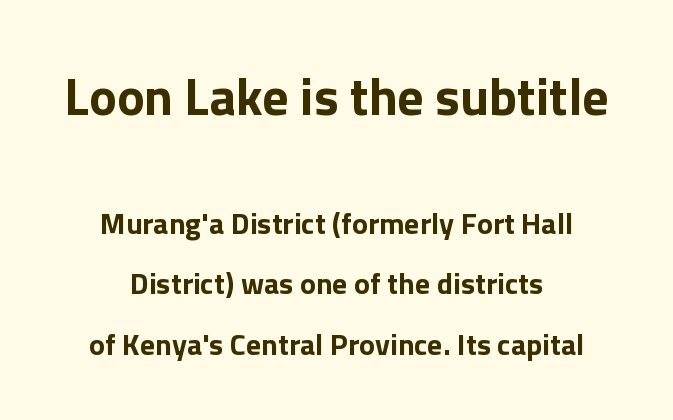
The image shows 52 px sans-serif type, upright; set centered, loose line spacing (2.02x), normal letter spacing, not underlined; the first (top) block is 1.73x larger; low stroke contrast and a medium x-height.
